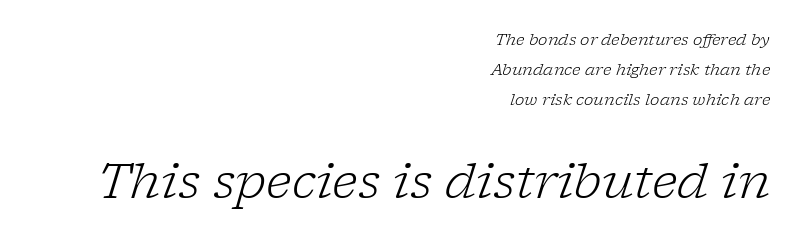
Q: Is the text bold? A: No.
Q: Is the text italic (slanted)? A: Yes, it leans right by about 17 degrees.
Q: Is the typeface a serif or a sans-serif typeface? A: Serif.
Q: Is the text underlined? A: No.
Q: How is the paragraph aligned? A: Right-aligned.
Q: Is the spacing between letters normal or unusually wide? A: Normal.
Q: Which block of text is set in a larger size, the first (top) or the second (bottom)? A: The second (bottom) one.
Q: Width (condensed, normal, or wide)? A: Normal.
Q: Stroke contrast? A: Low.
Q: x-height? A: Medium.
Q: Monospaced? A: No.
